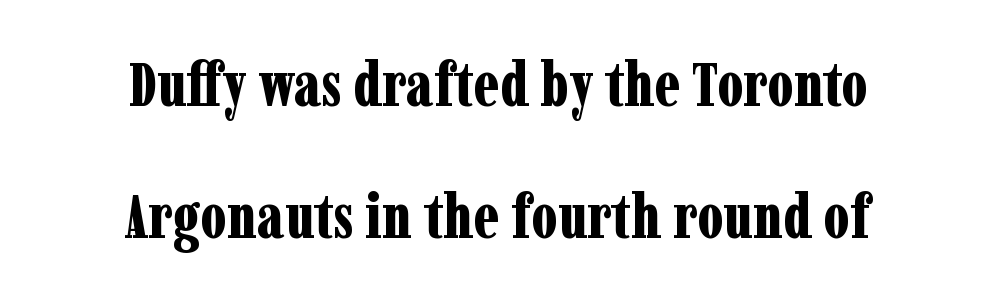
Q: Is the text bold? A: Yes.
Q: Is the text italic (slanted)? A: No, it is upright.
Q: Is the typeface a serif or a sans-serif typeface? A: Serif.
Q: Is the text underlined? A: No.
Q: How is the paragraph aligned? A: Centered.
Q: Is the spacing between letters normal or unusually wide? A: Normal.
Q: Is the spacing between lines tight, normal or loose? A: Loose.
Q: Width (condensed, normal, or wide)? A: Condensed.
Q: Stroke contrast? A: Low.
Q: x-height? A: Medium.
Q: Monospaced? A: No.
